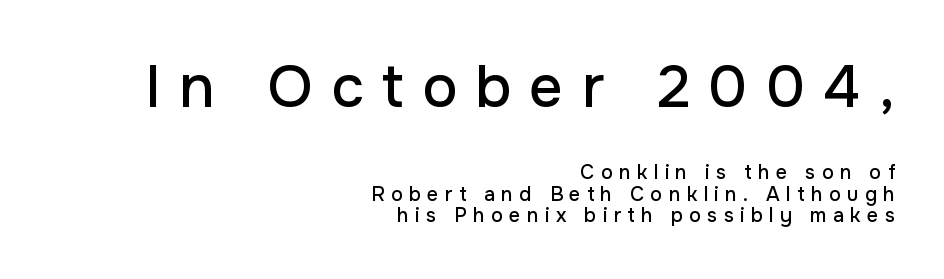
{"serif": "no", "italic": "no", "width": "normal", "stroke_contrast": "low", "x_height": "medium", "monospaced": "no", "underline": "no", "align": "right", "line_spacing": "tight", "line_spacing_ratio": 1.07, "letter_spacing": "wide", "letter_spacing_em": 0.31, "larger_block": "first", "size_ratio": 2.95, "glyph_px": 59}
